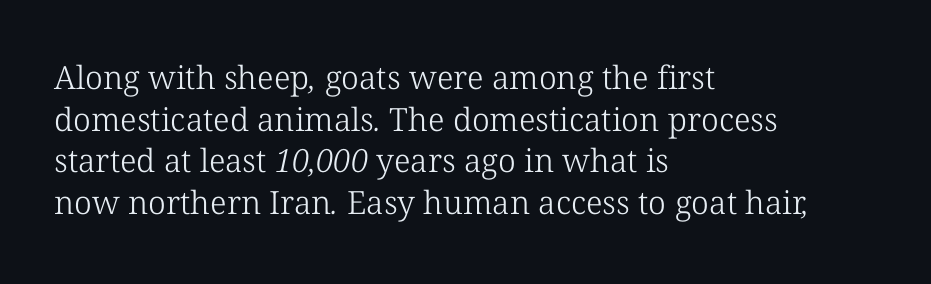
Letterform terminals end in serifs throughout the passage. The text block is weighted toward the left margin, trailing off unevenly rightward. The weight would be labelled regular, book, light, or lighter still. Letters rest on an invisible, unmarked baseline.
